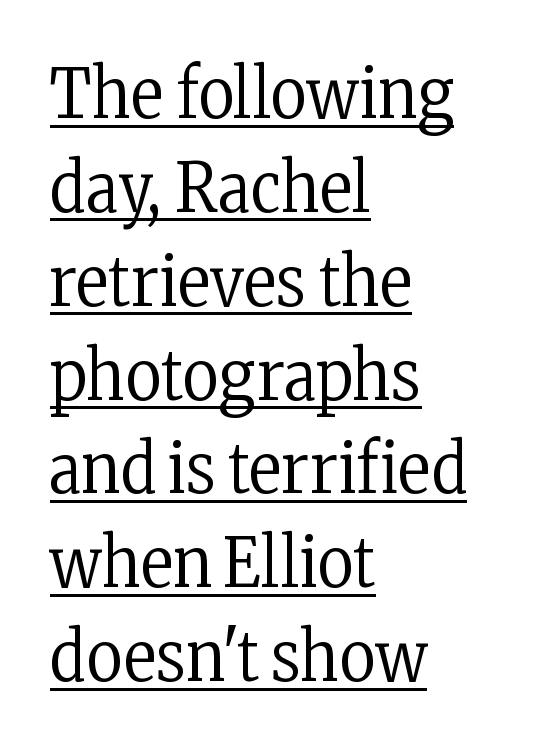
Line spacing here is normal. The tracking reads as untouched default to a designer's eye. Counters stay open thanks to moderate or lighter strokes. Each letter keeps its own natural width here, so spacing adapts to shape. Designer's note — italics off, roman on.
